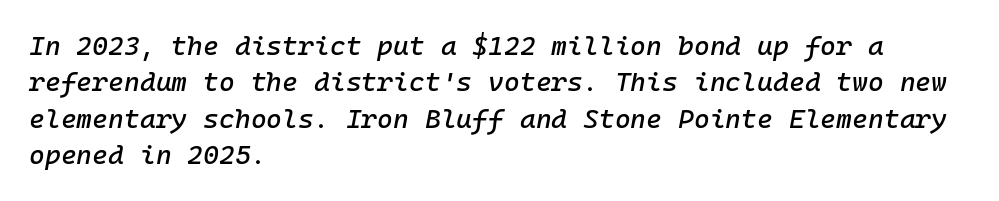
The rows are spaced the way most documents space them. An italicized treatment has been applied to the whole sample. Alignment: flush left. Bare-footed words on every line. Characters follow at the spacing the type designer built in.
